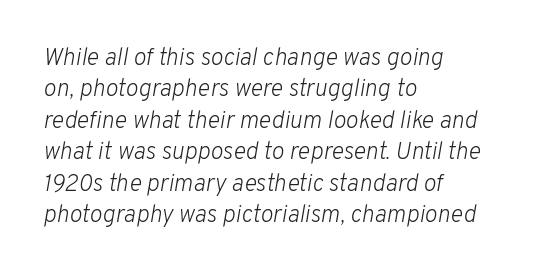
Is there much room between lines? A standard amount, neither cramped nor airy. Stem width sits at or under what a default text font uses. Line beginnings align vertically; line endings do not. An italicized treatment has been applied to the whole sample. Here the glyphs are tracked normally, forming tight word shapes.
